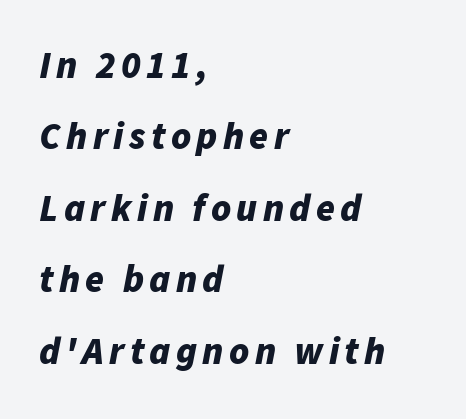
Q: Is the text bold? A: Yes.
Q: Is the text italic (slanted)? A: Yes, it leans right by about 11 degrees.
Q: Is the text underlined? A: No.
Q: How is the paragraph aligned? A: Left-aligned.
Q: Width (condensed, normal, or wide)? A: Normal.
Q: Stroke contrast? A: Low.
Q: x-height? A: Medium.
Q: Monospaced? A: No.
